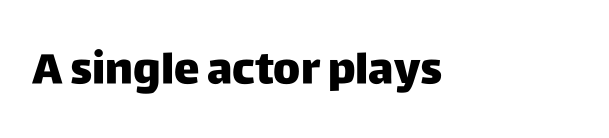
The image shows 43 px sans-serif type, upright; set normal letter spacing, not underlined; low stroke contrast and a large x-height.
